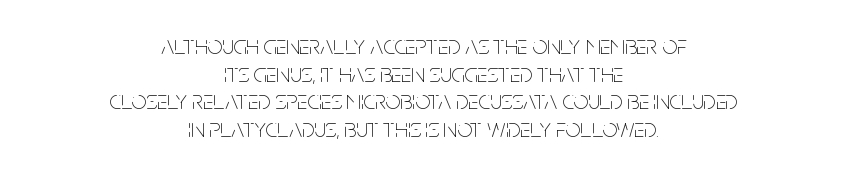
Q: Is the text bold? A: No.
Q: Is the text italic (slanted)? A: No, it is upright.
Q: Is the text underlined? A: No.
Q: How is the paragraph aligned? A: Centered.
Q: Is the spacing between letters normal or unusually wide? A: Normal.
Q: Is the spacing between lines tight, normal or loose? A: Tight.
